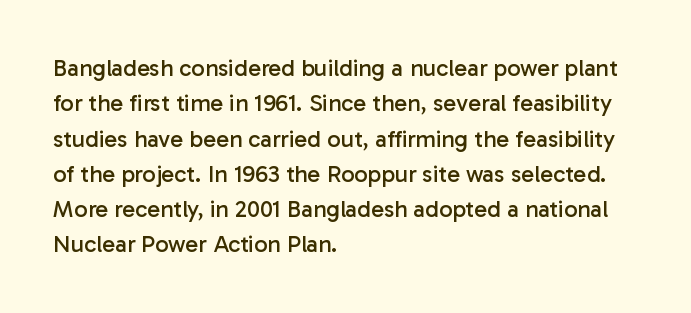
Tracking value appears to be zero — textbook default spacing. Posture: straight, roman, zero tilt. Leftover space on each line is placed entirely after the last word. This is not heavy type; no bold has been used.
